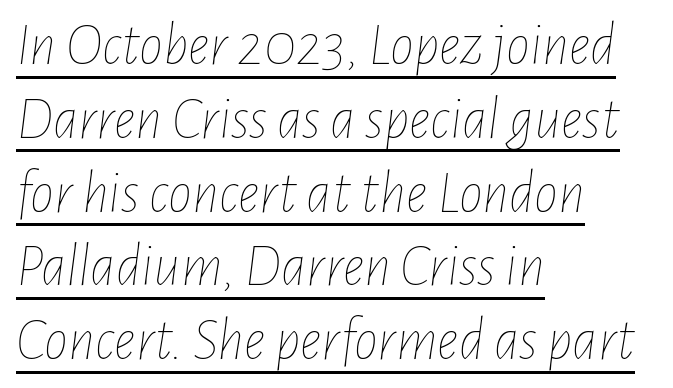
{"italic": "yes", "lean": "right", "slant_degrees": 7, "bold": "no", "weight": "thin", "width": "condensed", "stroke_contrast": "low", "x_height": "medium", "monospaced": "no", "underline": "yes", "align": "left", "line_spacing_ratio": 1.23, "letter_spacing": "normal", "letter_spacing_em": 0.0, "glyph_px": 60}
